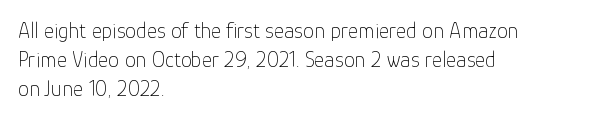
No extra ink here — the face is not bold. The ragged edge is on the right, which tells us the setting is flush left. Decoration check: the copy has no underline. Between one letter and the next there's only the usual sliver of space. No italicization has been applied; the sample stays upright. Successive baselines arrive at the customary interval.
